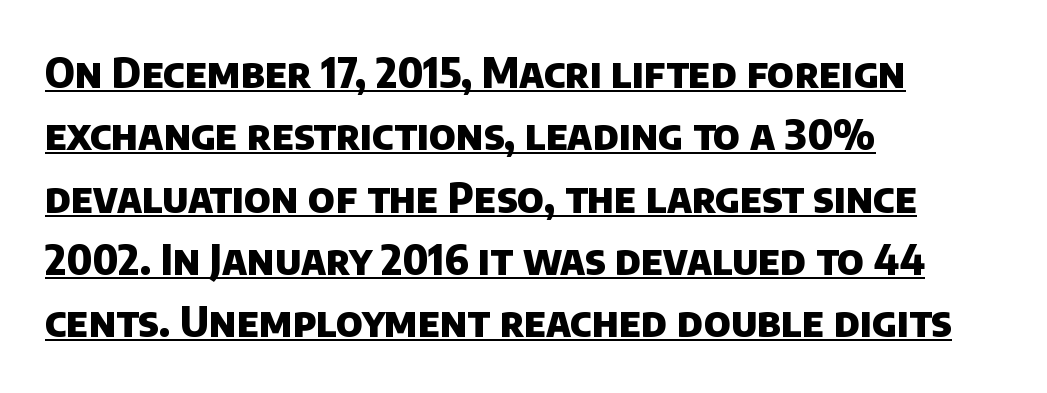
Typographically, this falls in the sans-serif category. Whoever set this chose a conventional vertical rhythm. Characters follow at the spacing the type designer built in. These lines are rendered in a variable-pitch font.
